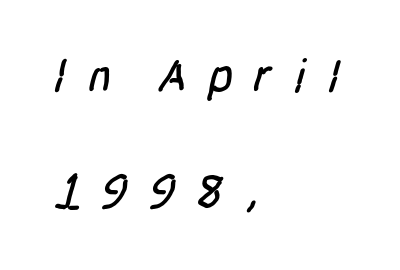
The face used here is a sans, in the tradition of grotesques and geometrics. The letters advance in unequal steps, a hallmark of proportional type. Is the block centered? No — it sits flush against the left margin. Check under the words: just untouched page. This block would shrink considerably if given ordinary leading; it's expanded now.
